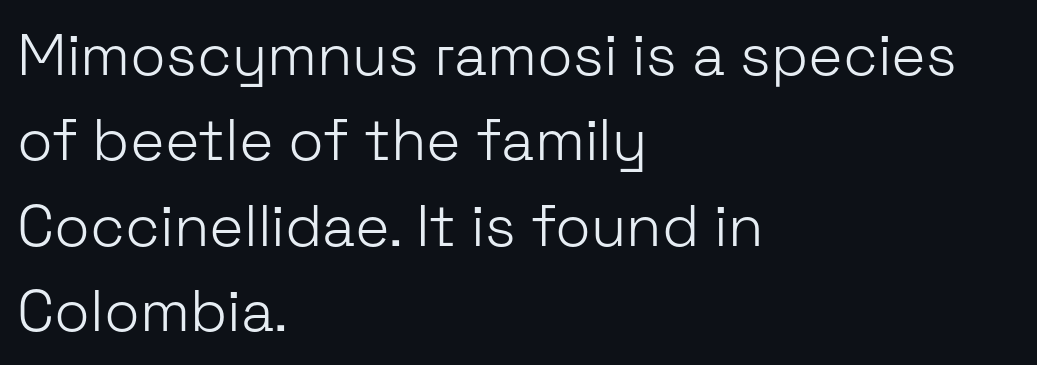
What stands out about the letter spacing? Nothing — it is the standard amount. Character widths vary here, with narrow letters taking less room than wide ones. In terms of letterform style, serifs are entirely absent. The weight tops out at a normal text grade. The ragged edge is on the right, which tells us the setting is flush left.
